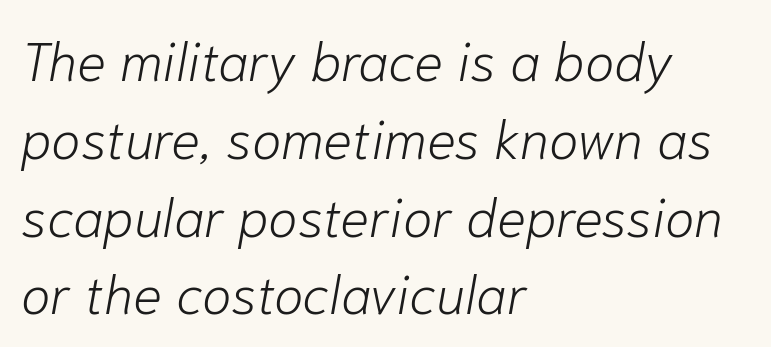
Regular leading. Short note: letters normally spaced. Clear beneath every line of the passage. The face looks like a standard text weight, possibly lighter. Is the block centered? No — it sits flush against the left margin.
